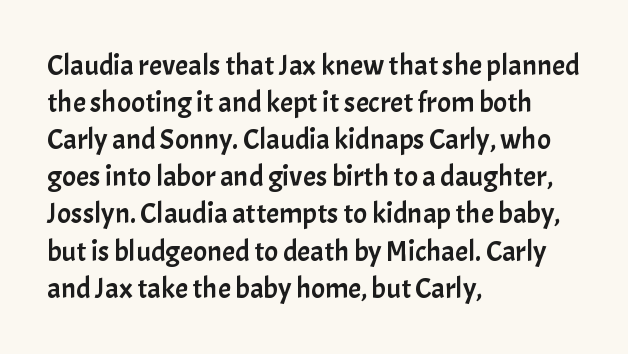
Has an underline been added? It has not. Is the letter spacing exaggerated? No — it looks like the ordinary default. Is this a fixed-width face? No — the glyphs have proportional, varying widths. It's the straight-up-and-down kind of type. Horizontally, the lines are justified to the leading edge only.
